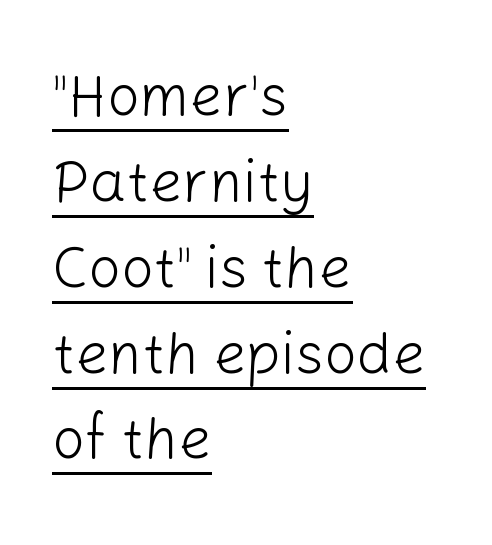
Q: Is the text bold? A: No.
Q: Is the text italic (slanted)? A: No, it is upright.
Q: Is the typeface a serif or a sans-serif typeface? A: Sans-serif.
Q: Is the text underlined? A: Yes.
Q: How is the paragraph aligned? A: Left-aligned.
Q: Is the spacing between letters normal or unusually wide? A: Normal.
Q: Is the spacing between lines tight, normal or loose? A: Normal.
Q: Width (condensed, normal, or wide)? A: Normal.
Q: Stroke contrast? A: Low.
Q: x-height? A: Medium.
Q: Monospaced? A: No.
